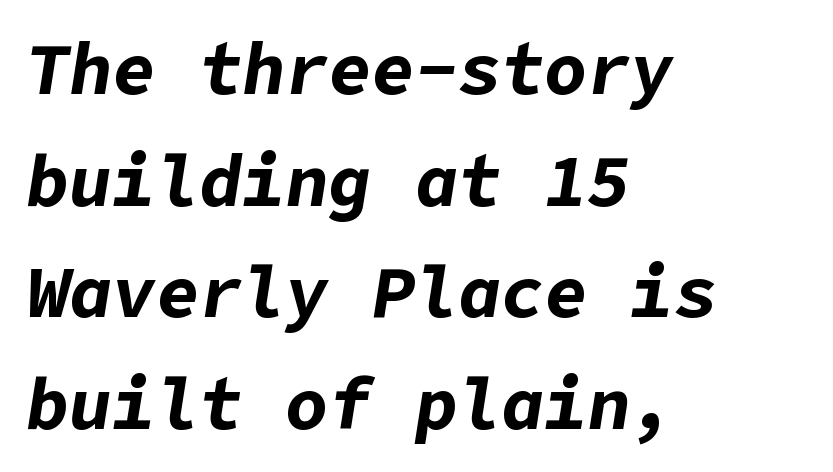
{"italic": "yes", "lean": "right", "slant_degrees": 9, "bold": "yes", "weight": "bold", "width": "normal", "stroke_contrast": "low", "x_height": "medium", "underline": "no", "align": "left", "line_spacing": "normal", "line_spacing_ratio": 1.55, "letter_spacing": "normal", "letter_spacing_em": 0.0, "glyph_px": 72}
